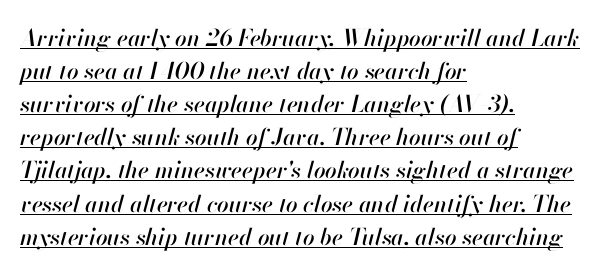
Q: Is the text italic (slanted)? A: Yes, it leans right by about 13 degrees.
Q: Is the text underlined? A: Yes.
Q: How is the paragraph aligned? A: Left-aligned.
Q: Is the spacing between letters normal or unusually wide? A: Normal.
Q: Is the spacing between lines tight, normal or loose? A: Normal.
